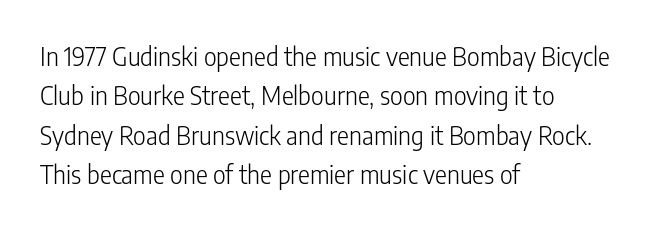
This block has exactly the height ordinary leading produces. Heft: none added — not bold. The face used here is rendered with its standard letterfit. Horizontally, the lines are justified to the leading edge only.
